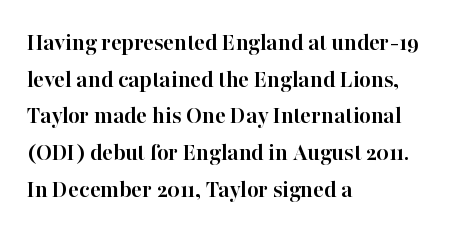
Compared with an ordinary text face, these strokes are far heavier — a full bold. Tall strokes in this sample are plumb rather than angled. Reading down the block, your eye returns to a fixed left position each line. The space directly below the letters is spotless. Leading matches the norm, producing a regular column. The type is set solid horizontally, with unmodified tracking.
